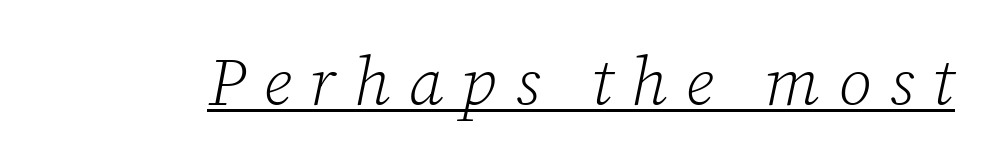
The image shows 67 px light serif type, italic (leaning right); set unusually wide letter spacing (+0.27 em), underlined; low stroke contrast and a medium x-height.
